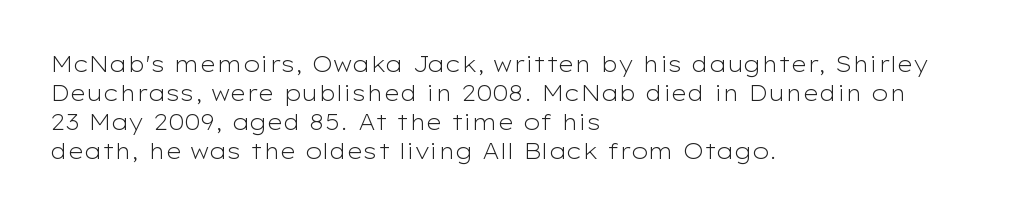
The image shows 22 px text type, upright; set left-aligned, normal line spacing (1.32x), normal letter spacing, not underlined.
